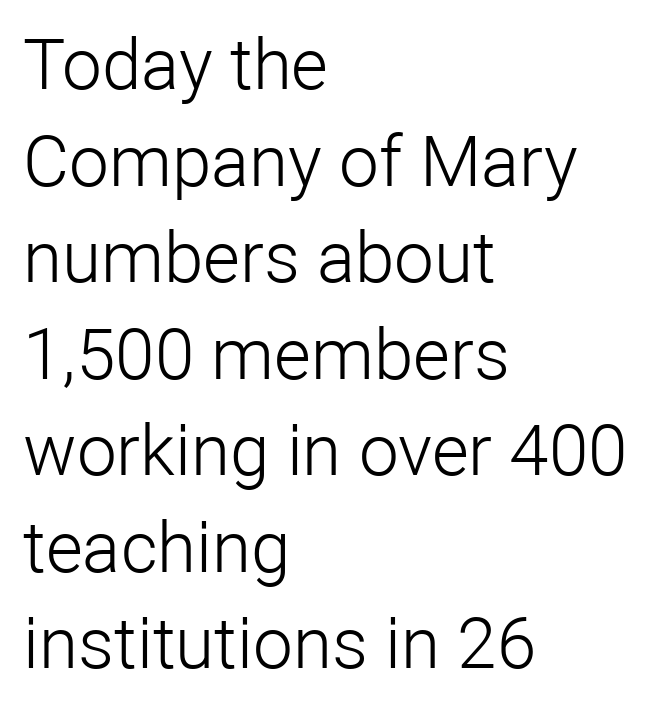
{"serif": "no", "italic": "no", "bold": "no", "weight": "light", "width": "normal", "stroke_contrast": "low", "x_height": "medium", "monospaced": "no", "underline": "no", "align": "left", "line_spacing": "normal", "line_spacing_ratio": 1.36, "letter_spacing": "normal", "letter_spacing_em": 0.0, "glyph_px": 71}
